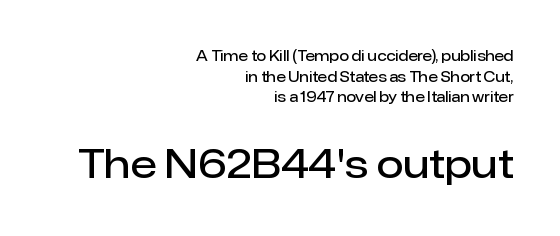
A typesetter would call this zero additional tracking. This sample uses an upright cut, with every glyph sitting square on the baseline. The face used here is proportionally spaced, like ordinary book or web type. Set as a demibold, roughly 600 on the weight scale. In terms of letterform style, serifs are entirely absent. In this sample the second text group is rendered at the bigger scale.
